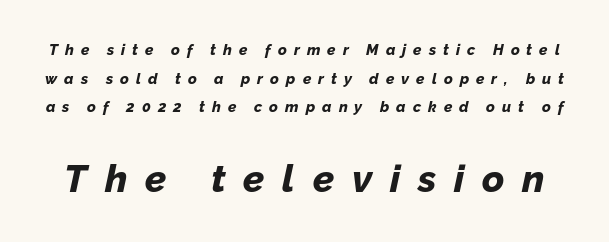
Quick note: interline space is abundant. Designer's note — italics engaged. This is heavy type, rendered in bold. These lines have a slow, spaced-out rhythm from letter to letter. The more generous point size was reserved for the lower chunk. Spacing verdict: proportional, widths tailored to each character.
